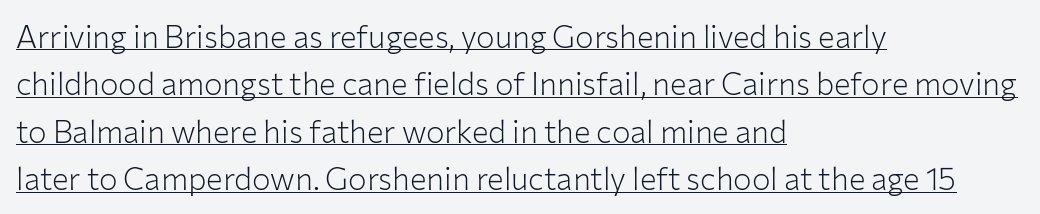
{"serif": "no", "italic": "no", "bold": "no", "weight": "light", "width": "normal", "stroke_contrast": "low", "x_height": "medium", "monospaced": "no", "underline": "yes", "align": "left", "line_spacing": "normal", "line_spacing_ratio": 1.53, "letter_spacing": "normal", "letter_spacing_em": 0.0, "glyph_px": 31}
